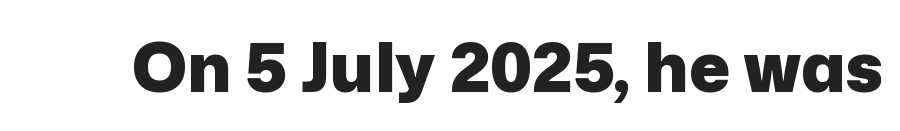
The image shows 68 px heavy sans-serif type, upright; set normal letter spacing, not underlined; low stroke contrast and a medium x-height.
